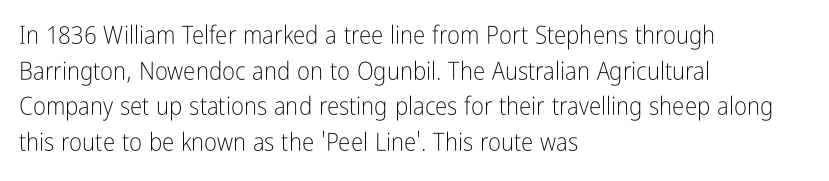
{"italic": "no", "bold": "no", "underline": "no", "align": "left", "line_spacing": "normal", "line_spacing_ratio": 1.43, "letter_spacing": "normal", "letter_spacing_em": 0.0, "glyph_px": 25}
